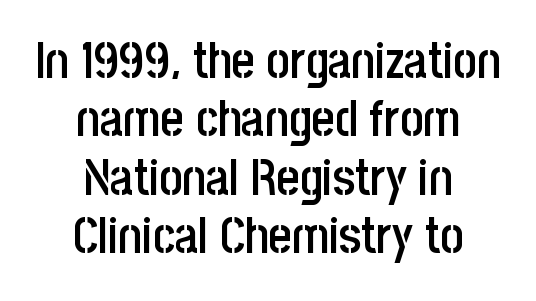
{"serif": "no", "italic": "no", "bold": "semi", "weight": "semibold", "width": "condensed", "stroke_contrast": "low", "x_height": "large", "monospaced": "no", "underline": "no", "align": "center", "line_spacing_ratio": 1.17, "letter_spacing": "normal", "letter_spacing_em": 0.0, "glyph_px": 50}
